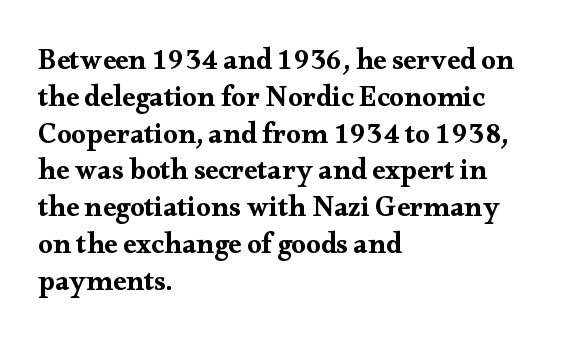
{"serif": "yes", "italic": "no", "width": "wide", "stroke_contrast": "medium", "x_height": "small", "monospaced": "no", "underline": "no", "align": "left", "line_spacing": "normal", "line_spacing_ratio": 1.27, "letter_spacing": "normal", "letter_spacing_em": 0.0, "glyph_px": 29}
